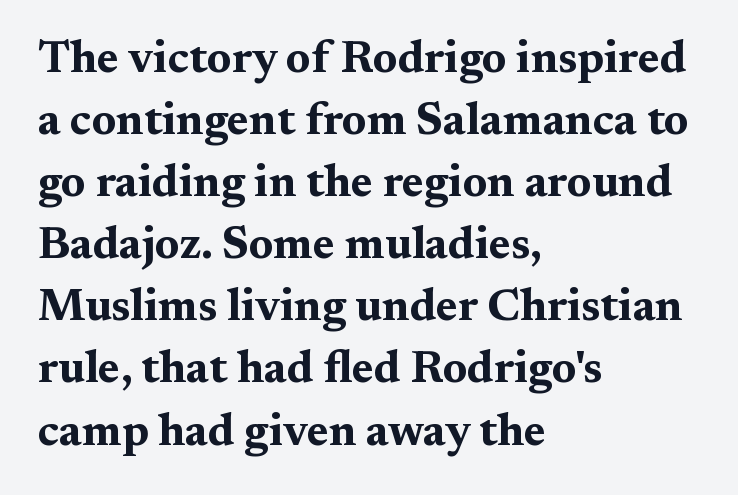
Q: Is the text bold? A: Yes.
Q: Is the text italic (slanted)? A: No, it is upright.
Q: Is the typeface a serif or a sans-serif typeface? A: Serif.
Q: Is the text underlined? A: No.
Q: How is the paragraph aligned? A: Left-aligned.
Q: Is the spacing between letters normal or unusually wide? A: Normal.
Q: Is the spacing between lines tight, normal or loose? A: Normal.
Q: Width (condensed, normal, or wide)? A: Wide.
Q: Stroke contrast? A: Medium.
Q: x-height? A: Medium.
Q: Monospaced? A: No.
